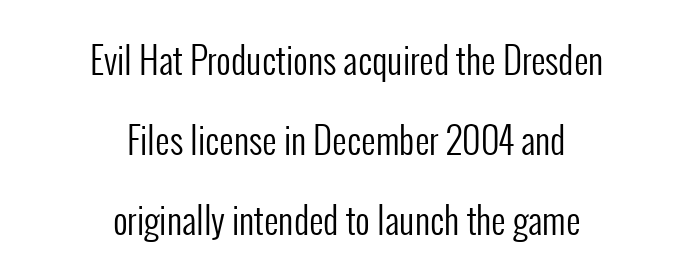
Letters have the restrained weight of plain body copy at most. This rendering uses center alignment, leaving both contours irregular but symmetric. A typesetter would label this face a sans. No italicization has been applied; the sample stays upright. In terms of letterspacing, this is plain default setting.
